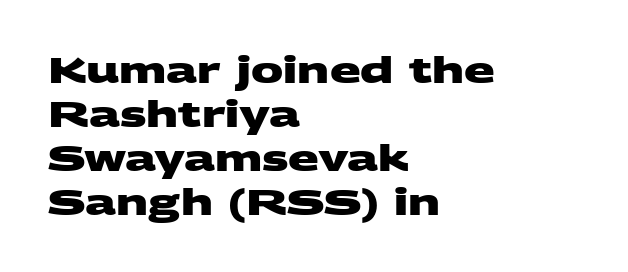
{"serif": "no", "bold": "yes", "weight": "heavy", "width": "wide", "stroke_contrast": "medium", "x_height": "large", "monospaced": "no", "underline": "no", "align": "left", "line_spacing_ratio": 1.22, "letter_spacing": "normal", "letter_spacing_em": 0.0, "glyph_px": 36}
